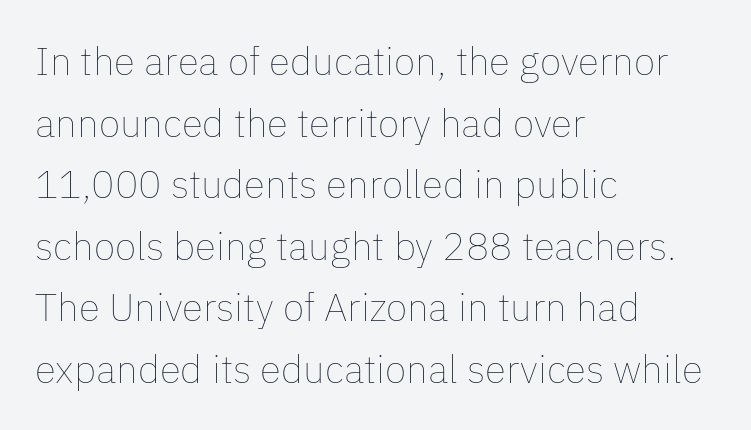
Q: Is the text bold? A: No.
Q: Is the text italic (slanted)? A: No, it is upright.
Q: Is the text underlined? A: No.
Q: How is the paragraph aligned? A: Left-aligned.
Q: Is the spacing between letters normal or unusually wide? A: Normal.
Q: Is the spacing between lines tight, normal or loose? A: Normal.
Q: Width (condensed, normal, or wide)? A: Normal.
Q: Stroke contrast? A: Low.
Q: x-height? A: Medium.
Q: Monospaced? A: No.
